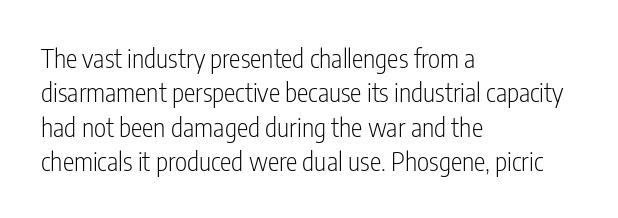
Leftover space on each line is placed entirely after the last word. Notice how the stems are strictly vertical — no italics here. The rendering uses a moderate line-height, typical for paragraphs. Underlining? Definitely not there. A light-to-regular cut is what we see here.
